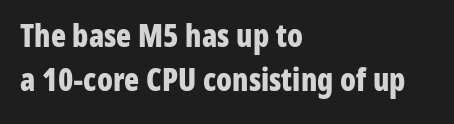
Q: Is the text bold? A: Yes.
Q: Is the text italic (slanted)? A: No, it is upright.
Q: Is the typeface a serif or a sans-serif typeface? A: Sans-serif.
Q: Is the text underlined? A: No.
Q: How is the paragraph aligned? A: Left-aligned.
Q: Is the spacing between letters normal or unusually wide? A: Normal.
Q: Is the spacing between lines tight, normal or loose? A: Normal.
Q: Width (condensed, normal, or wide)? A: Condensed.
Q: Stroke contrast? A: Low.
Q: x-height? A: Medium.
Q: Monospaced? A: No.
